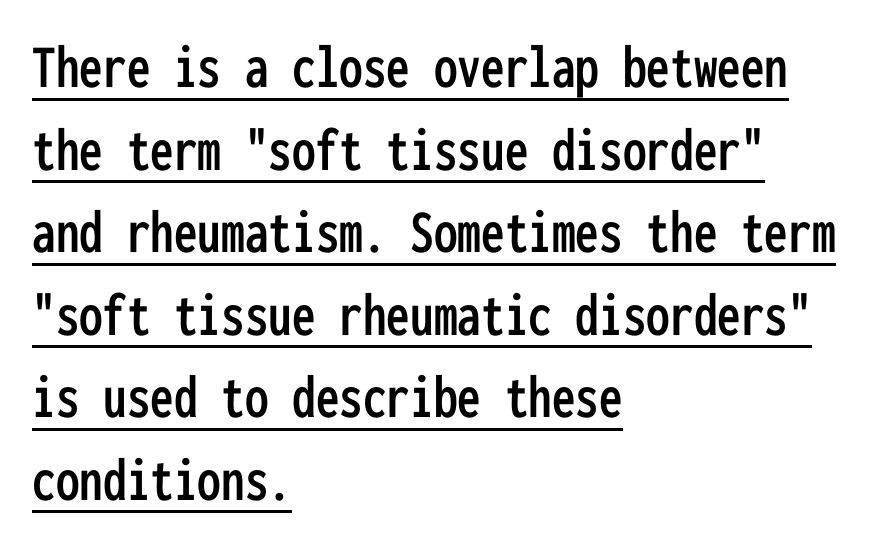
Q: Is the text italic (slanted)? A: No, it is upright.
Q: Is the typeface a serif or a sans-serif typeface? A: Sans-serif.
Q: Is the text underlined? A: Yes.
Q: How is the paragraph aligned? A: Left-aligned.
Q: Is the spacing between letters normal or unusually wide? A: Normal.
Q: Is the spacing between lines tight, normal or loose? A: Normal.
Q: Width (condensed, normal, or wide)? A: Condensed.
Q: Stroke contrast? A: Low.
Q: x-height? A: Medium.
Q: Monospaced? A: Yes.
